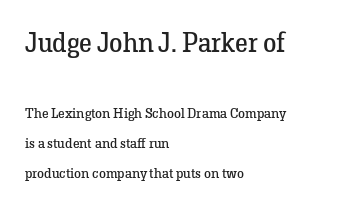
Q: Is the text bold? A: No.
Q: Is the text italic (slanted)? A: No, it is upright.
Q: Is the text underlined? A: No.
Q: How is the paragraph aligned? A: Left-aligned.
Q: Is the spacing between letters normal or unusually wide? A: Normal.
Q: Is the spacing between lines tight, normal or loose? A: Loose.
Q: Which block of text is set in a larger size, the first (top) or the second (bottom)? A: The first (top) one.
